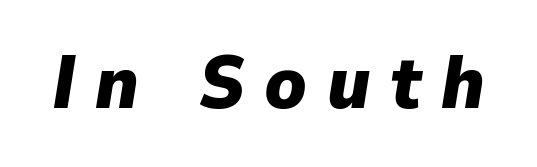
Q: Is the text bold? A: Yes.
Q: Is the text italic (slanted)? A: Yes, it leans right by about 9 degrees.
Q: Is the text underlined? A: No.
Q: Is the spacing between letters normal or unusually wide? A: Unusually wide.
Q: Width (condensed, normal, or wide)? A: Normal.
Q: Stroke contrast? A: Low.
Q: x-height? A: Medium.
Q: Monospaced? A: No.
